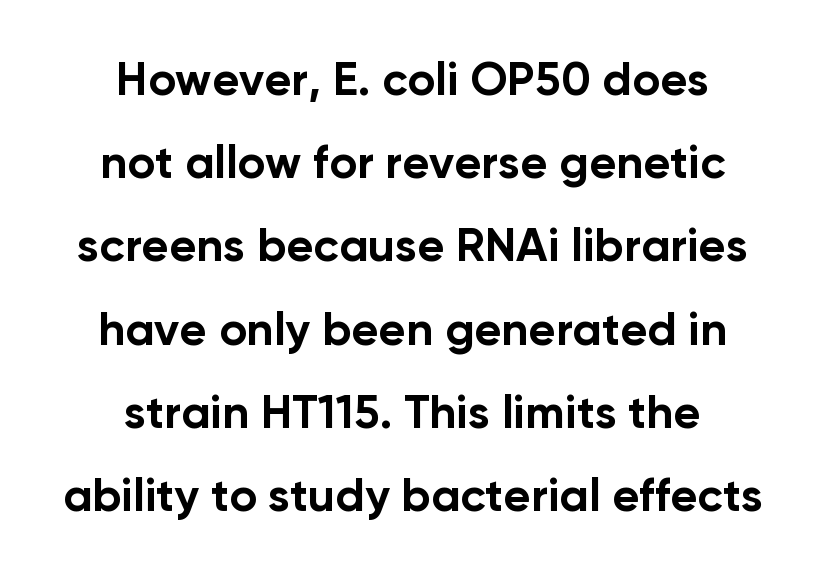
The image shows 47 px bold sans-serif type, upright; set centered, line spacing 1.77x, normal letter spacing, not underlined; low stroke contrast and a medium x-height.
